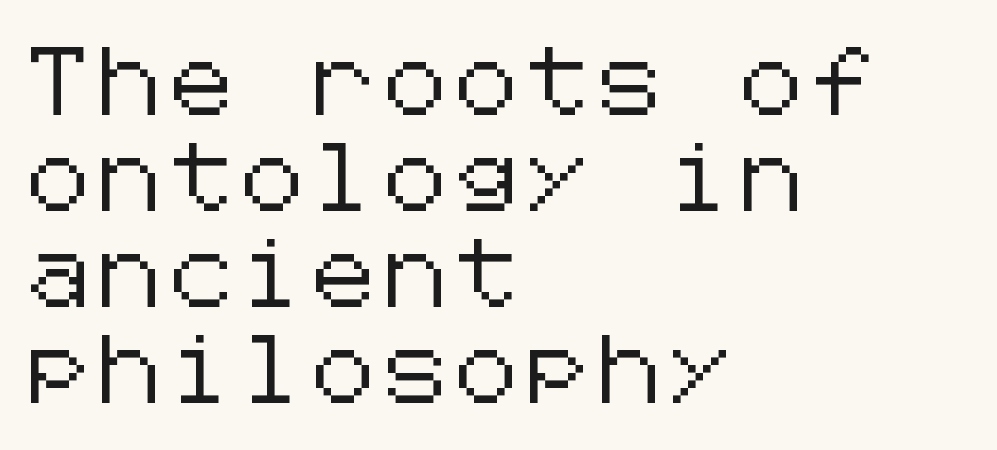
Q: Is the text italic (slanted)? A: No, it is upright.
Q: Is the typeface a serif or a sans-serif typeface? A: Sans-serif.
Q: Is the text underlined? A: No.
Q: How is the paragraph aligned? A: Left-aligned.
Q: Is the spacing between lines tight, normal or loose? A: Normal.
Q: Width (condensed, normal, or wide)? A: Normal.
Q: Stroke contrast? A: Low.
Q: x-height? A: Medium.
